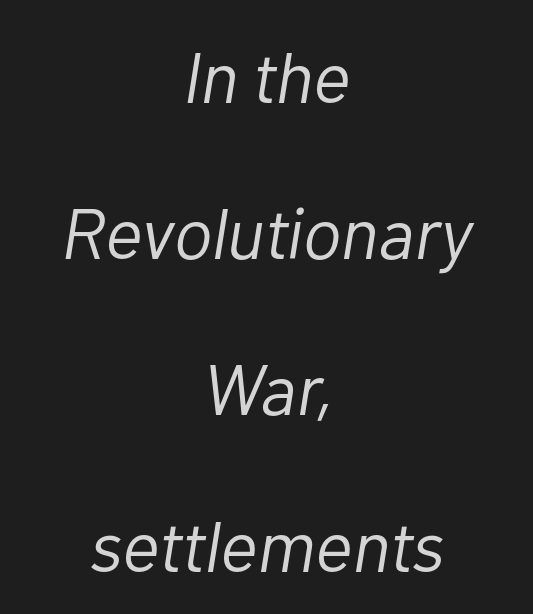
Q: Is the text bold? A: No.
Q: Is the text italic (slanted)? A: Yes, it leans right by about 10 degrees.
Q: Is the text underlined? A: No.
Q: How is the paragraph aligned? A: Centered.
Q: Is the spacing between letters normal or unusually wide? A: Normal.
Q: Is the spacing between lines tight, normal or loose? A: Loose.
Q: Width (condensed, normal, or wide)? A: Normal.
Q: Stroke contrast? A: Low.
Q: x-height? A: Medium.
Q: Monospaced? A: No.
